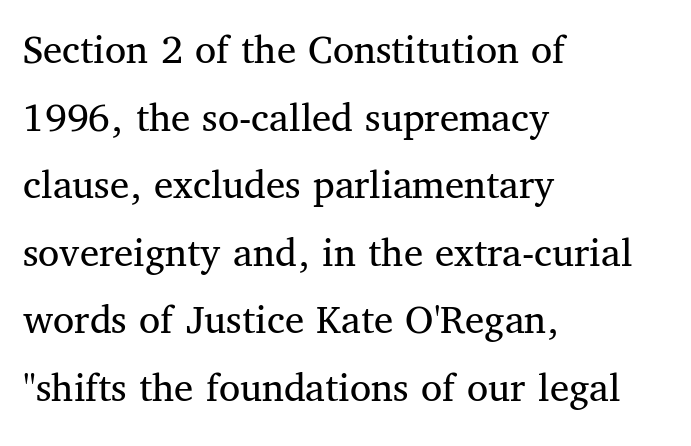
{"serif": "yes", "italic": "no", "bold": "no", "weight": "regular", "width": "normal", "stroke_contrast": "medium", "x_height": "medium", "monospaced": "no", "underline": "no", "align": "left", "line_spacing": "normal", "line_spacing_ratio": 1.57, "letter_spacing": "normal", "letter_spacing_em": 0.0, "glyph_px": 43}
